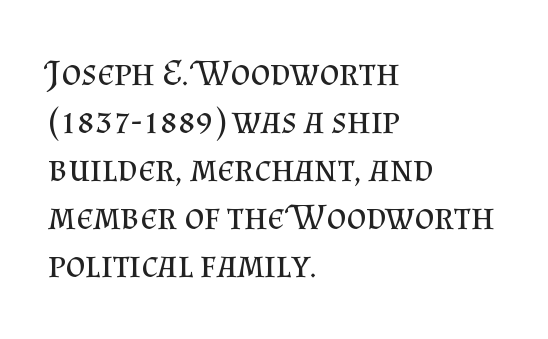
The rendering shows small feet on the letterforms — a serif design. A quiet, ordinary-to-light weight characterises the typeface. The line texture is even and compact thanks to regular tracking. The foot of each line stays bare and open.
